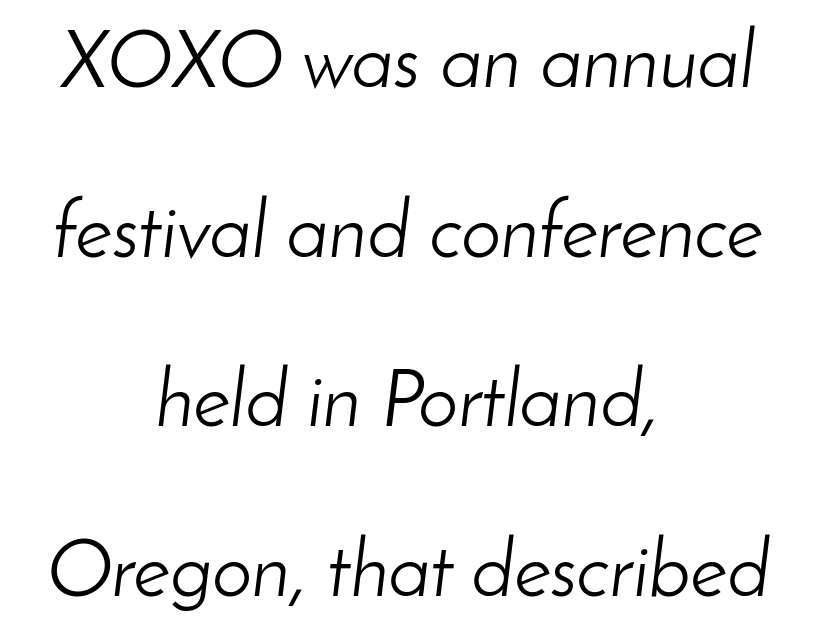
Note the varied advance widths — an 'i' is clearly narrower than an 'm'. Nothing unusual about the tracking: characters are spaced as the font intends. The baseline area is clear. Reading down the column, the eye jumps a long way to each next line.
